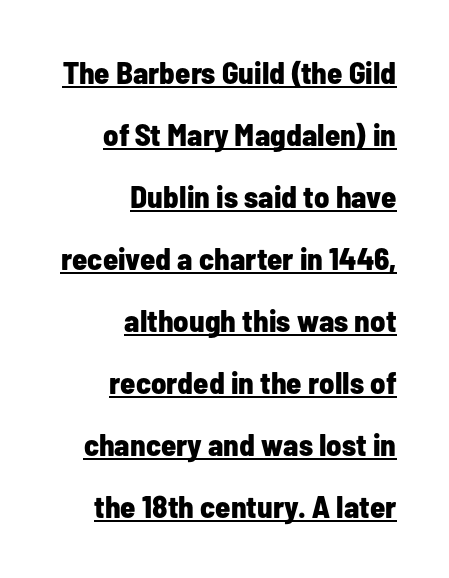
The image shows 31 px bold, condensed sans-serif type, upright; set right-aligned, loose line spacing (2.0x), normal letter spacing, underlined; low stroke contrast and a medium x-height.
